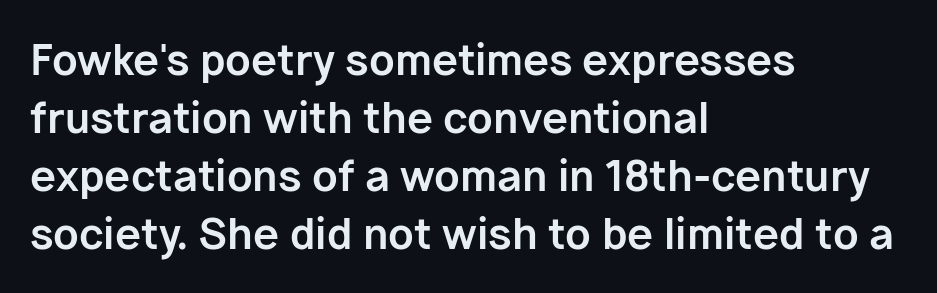
{"serif": "no", "italic": "no", "bold": "yes", "weight": "bold", "width": "normal", "stroke_contrast": "low", "x_height": "medium", "monospaced": "no", "underline": "no", "align": "left", "line_spacing": "normal", "line_spacing_ratio": 1.38, "letter_spacing": "normal", "letter_spacing_em": 0.0, "glyph_px": 42}
